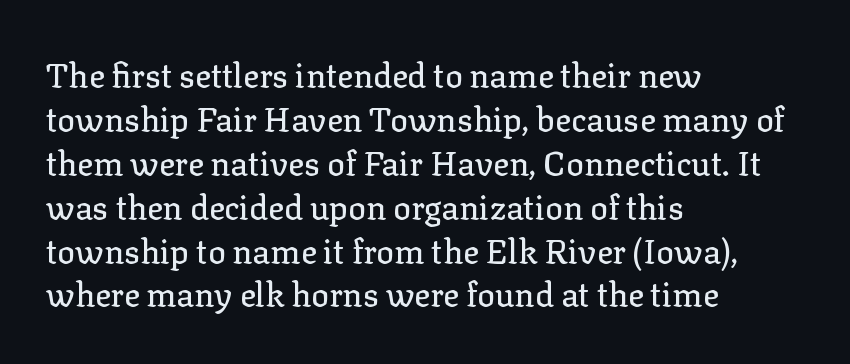
Q: Is the text italic (slanted)? A: No, it is upright.
Q: Is the typeface a serif or a sans-serif typeface? A: Serif.
Q: Is the text underlined? A: No.
Q: How is the paragraph aligned? A: Left-aligned.
Q: Is the spacing between letters normal or unusually wide? A: Normal.
Q: Is the spacing between lines tight, normal or loose? A: Normal.
Q: Width (condensed, normal, or wide)? A: Normal.
Q: Stroke contrast? A: Low.
Q: x-height? A: Medium.
Q: Monospaced? A: No.
